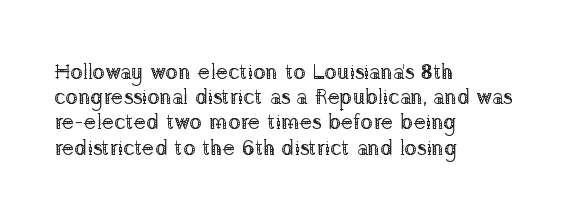
The letterforms sit shoulder to shoulder at normal distance. Typeset ragged right — the left edge is the straight one. The lettering holds an erect, upright posture throughout. Vertical stems look standard width or narrower in stroke. Beneath every word, the page is bare.
